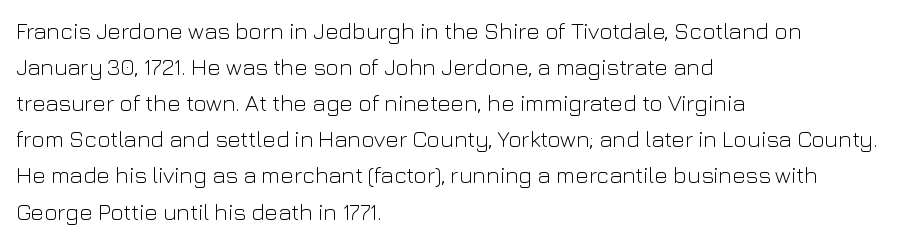
The image shows 23 px text type, upright; set left-aligned, normal line spacing (1.57x), normal letter spacing, not underlined.
